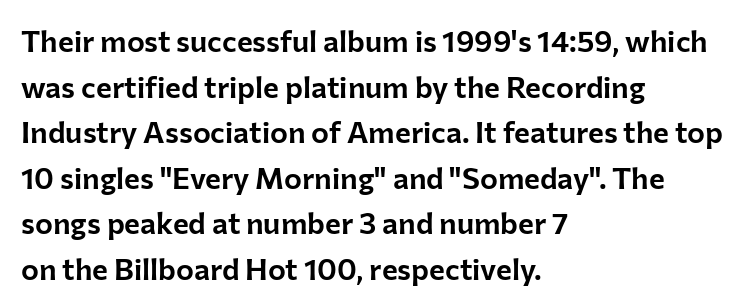
Q: Is the text italic (slanted)? A: No, it is upright.
Q: Is the typeface a serif or a sans-serif typeface? A: Sans-serif.
Q: Is the text underlined? A: No.
Q: How is the paragraph aligned? A: Left-aligned.
Q: Is the spacing between letters normal or unusually wide? A: Normal.
Q: Is the spacing between lines tight, normal or loose? A: Normal.
Q: Width (condensed, normal, or wide)? A: Normal.
Q: Stroke contrast? A: Low.
Q: x-height? A: Medium.
Q: Monospaced? A: No.
